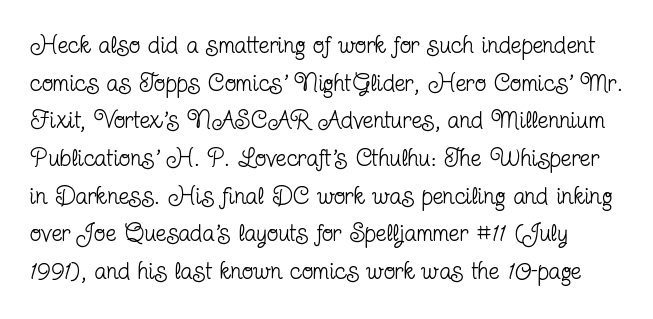
Q: Is the text bold? A: No.
Q: Is the text italic (slanted)? A: No, it is upright.
Q: Is the text underlined? A: No.
Q: Is the spacing between letters normal or unusually wide? A: Normal.
Q: Is the spacing between lines tight, normal or loose? A: Normal.
